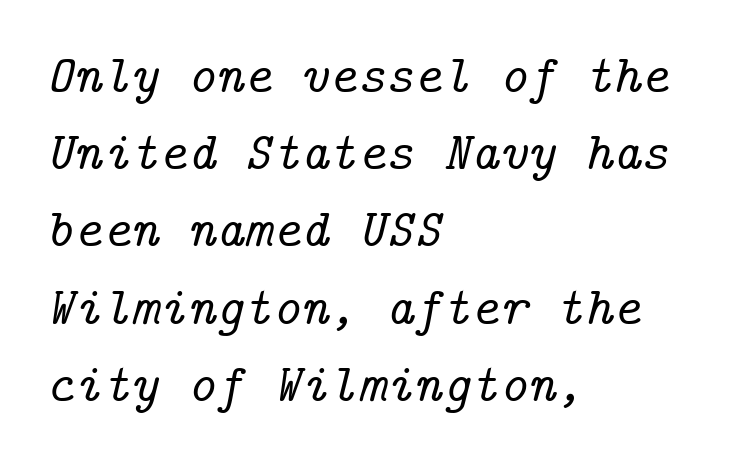
Stroke terminals: seriffed. Nothing unusual about the tracking: characters are spaced as the font intends. Reading down the block, your eye returns to a fixed left position each line. The leading is moderate, giving the passage an even texture. Any mark beneath the type? The region is blank. The font's italic variant was chosen for this text.
